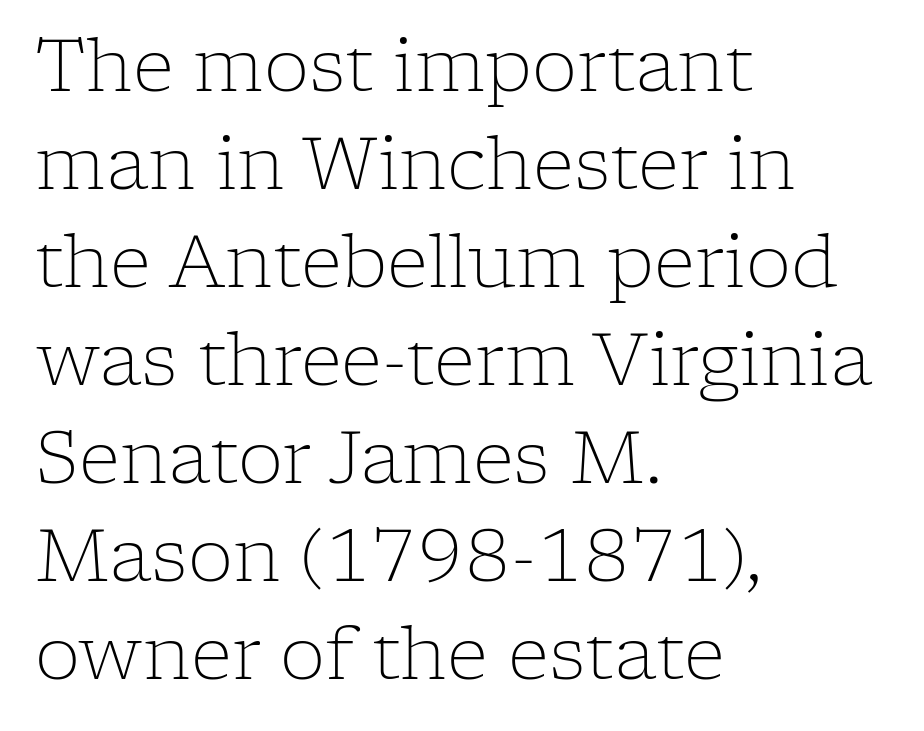
Q: Is the text bold? A: No.
Q: Is the text italic (slanted)? A: No, it is upright.
Q: Is the typeface a serif or a sans-serif typeface? A: Serif.
Q: Is the text underlined? A: No.
Q: How is the paragraph aligned? A: Left-aligned.
Q: Is the spacing between letters normal or unusually wide? A: Normal.
Q: Is the spacing between lines tight, normal or loose? A: Normal.
Q: Width (condensed, normal, or wide)? A: Normal.
Q: Stroke contrast? A: Low.
Q: x-height? A: Medium.
Q: Monospaced? A: No.
